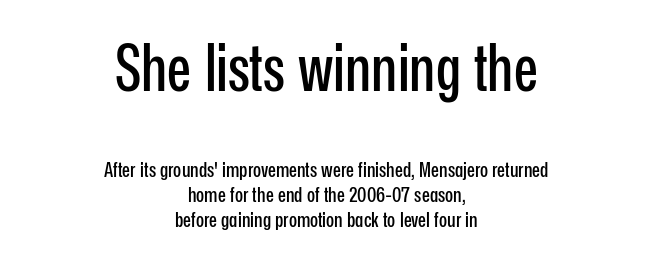
{"serif": "no", "italic": "no", "width": "condensed", "stroke_contrast": "low", "x_height": "medium", "monospaced": "no", "underline": "no", "align": "center", "line_spacing_ratio": 1.19, "letter_spacing": "normal", "letter_spacing_em": 0.0, "larger_block": "first", "size_ratio": 3.05, "glyph_px": 64}
